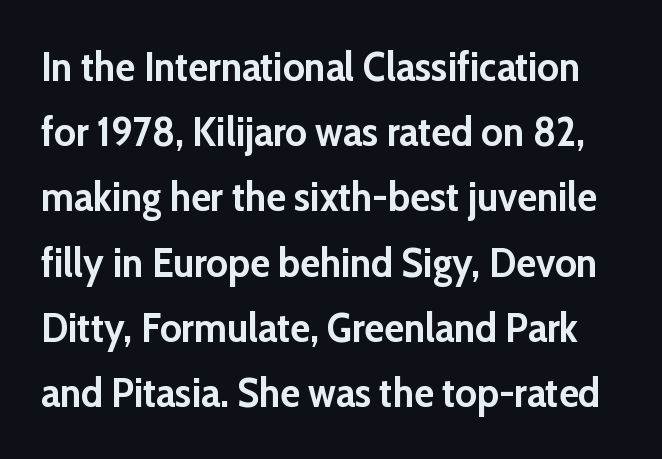
The image shows 41 px semibold sans-serif type, upright; set normal line spacing (1.59x), normal letter spacing, not underlined; low stroke contrast and a medium x-height.
